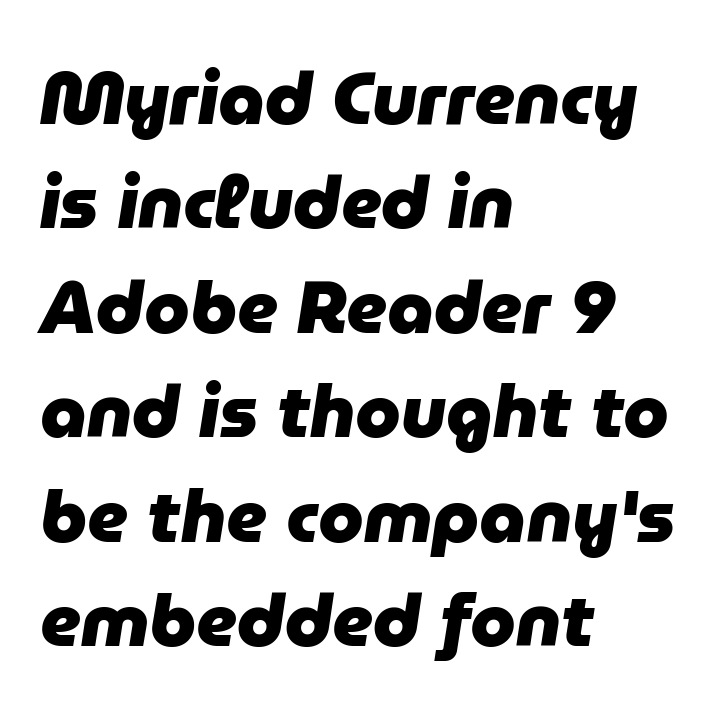
Q: Is the text bold? A: Yes.
Q: Is the text italic (slanted)? A: Yes, it leans right by about 9 degrees.
Q: Is the text underlined? A: No.
Q: How is the paragraph aligned? A: Left-aligned.
Q: Is the spacing between letters normal or unusually wide? A: Normal.
Q: Is the spacing between lines tight, normal or loose? A: Normal.
Q: Width (condensed, normal, or wide)? A: Normal.
Q: Stroke contrast? A: Low.
Q: x-height? A: Medium.
Q: Monospaced? A: No.
